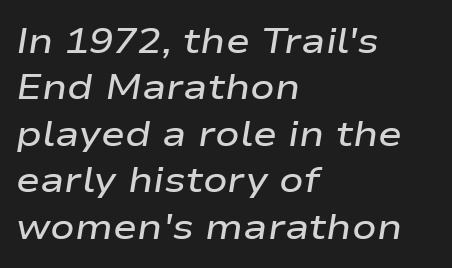
The image shows 36 px semibold, wide type, italic (leaning right); set left-aligned, normal line spacing (1.29x), normal letter spacing, not underlined; low stroke contrast and a medium x-height.
